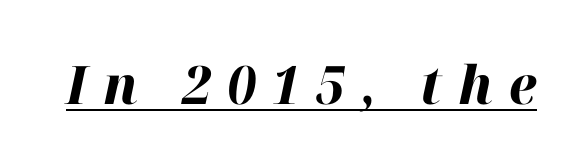
Q: Is the text bold? A: Yes.
Q: Is the text italic (slanted)? A: Yes, it leans right by about 12 degrees.
Q: Is the text underlined? A: Yes.
Q: Is the spacing between letters normal or unusually wide? A: Unusually wide.
Q: Width (condensed, normal, or wide)? A: Normal.
Q: Stroke contrast? A: High.
Q: x-height? A: Medium.
Q: Monospaced? A: No.
